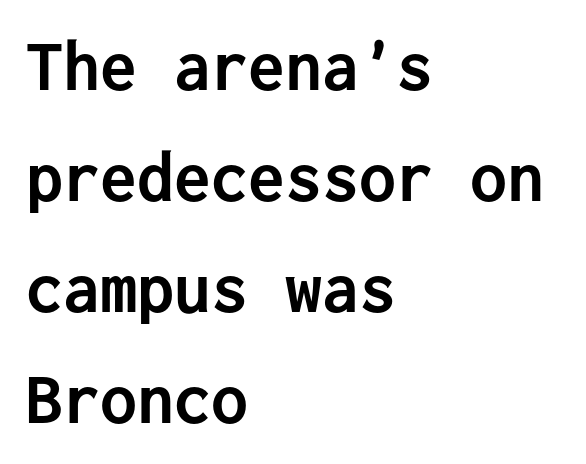
{"serif": "no", "italic": "no", "bold": "yes", "weight": "semibold", "width": "normal", "stroke_contrast": "low", "x_height": "medium", "monospaced": "yes", "underline": "no", "align": "left", "line_spacing": "normal", "line_spacing_ratio": 1.5, "letter_spacing": "normal", "letter_spacing_em": 0.0, "glyph_px": 74}
